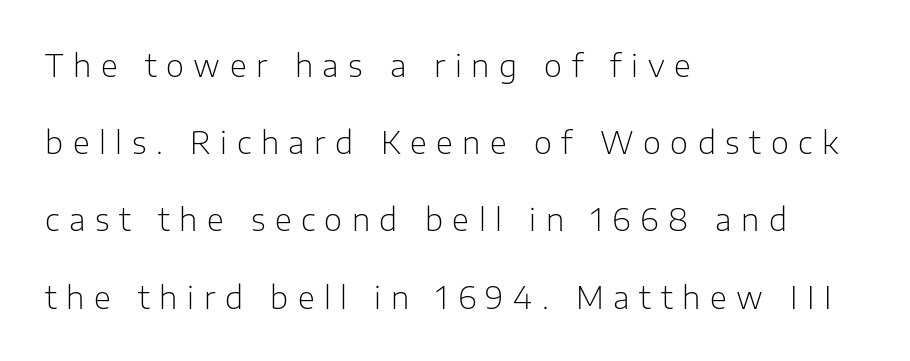
Q: Is the text bold? A: No.
Q: Is the text italic (slanted)? A: No, it is upright.
Q: Is the typeface a serif or a sans-serif typeface? A: Sans-serif.
Q: Is the text underlined? A: No.
Q: How is the paragraph aligned? A: Left-aligned.
Q: Is the spacing between letters normal or unusually wide? A: Unusually wide.
Q: Is the spacing between lines tight, normal or loose? A: Loose.
Q: Width (condensed, normal, or wide)? A: Normal.
Q: Stroke contrast? A: Low.
Q: x-height? A: Medium.
Q: Monospaced? A: No.
